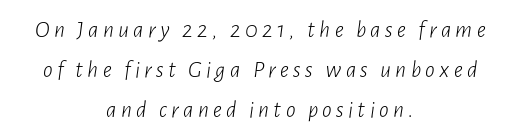
The image shows 24 px text type, italic (leaning right); set centered, normal line spacing (1.66x), not underlined.
